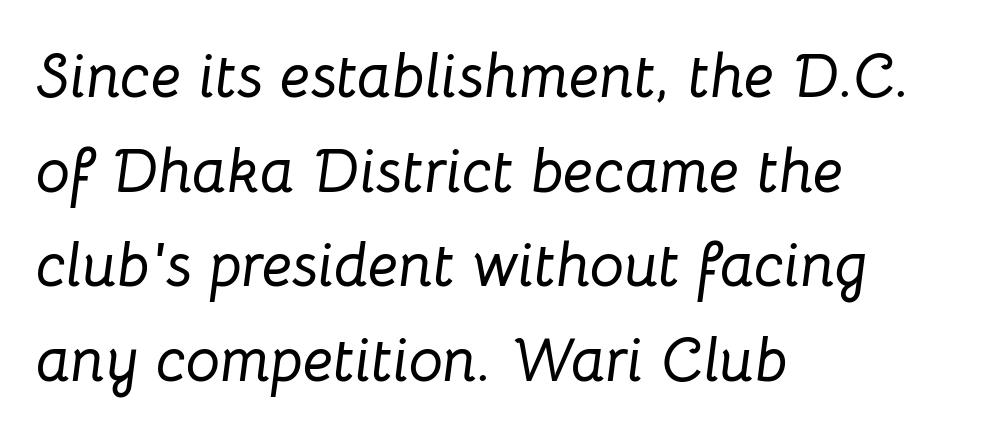
Is this a fixed-width face? No — the glyphs have proportional, varying widths. Beneath every word, the page is bare. Does extra space separate the letters? No, they use regular spacing. The rendering applies a slant to the glyphs. Is the block centered? No — it sits flush against the left margin. Baseline-to-baseline distance is the conventional proportion of letter height.
